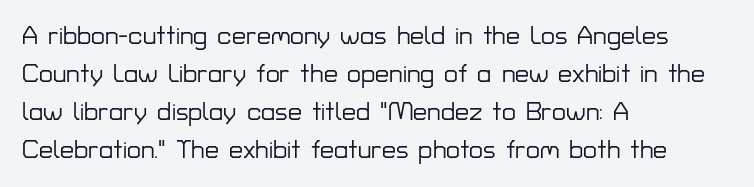
Plain, unruled lines of type. Each word holds together tightly as a unit, with standard inter-letter gaps. Every row of glyphs begins at an identical x-position on the left. Leading matches the norm, producing a regular column.
